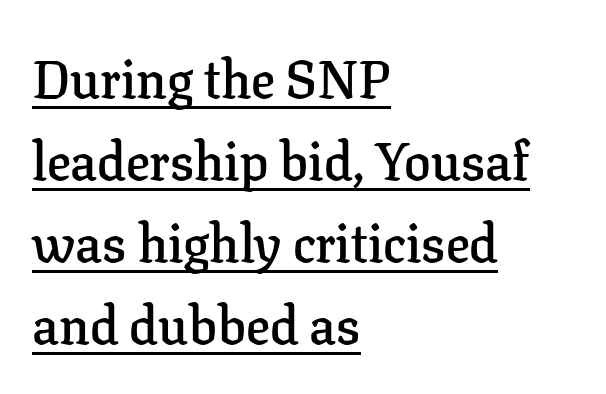
{"serif": "yes", "italic": "no", "bold": "semi", "weight": "semibold", "width": "normal", "stroke_contrast": "low", "x_height": "medium", "monospaced": "no", "underline": "yes", "align": "left", "line_spacing": "normal", "line_spacing_ratio": 1.55, "letter_spacing": "normal", "letter_spacing_em": 0.0, "glyph_px": 53}
